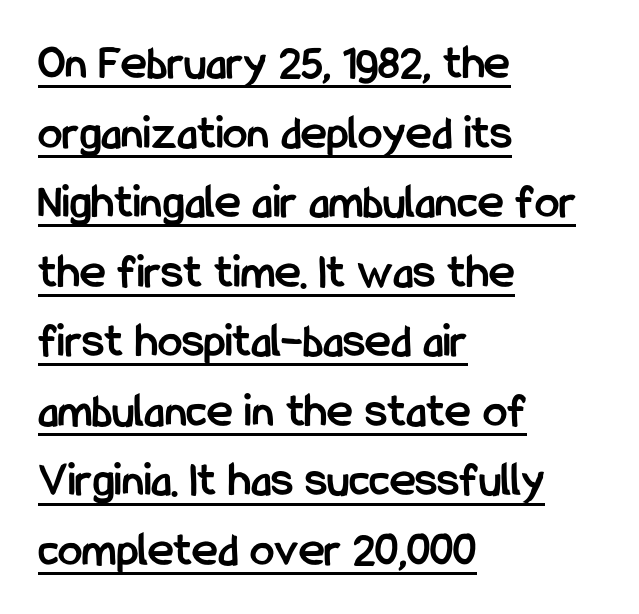
You can see a thin bar hugging the bottom of the glyphs. In terms of leading, this rendering sits right in the middle. Think of a printed novel: that variable character pitch is what you see here. This sample uses an upright cut, with every glyph sitting square on the baseline. Stroke terminals: plain, sans-serif. Tracking value appears to be zero — textbook default spacing.
